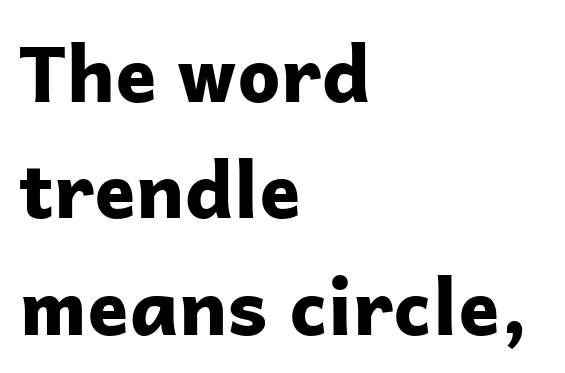
The image shows 77 px bold sans-serif type, upright; set left-aligned, normal line spacing (1.51x), normal letter spacing, not underlined; low stroke contrast and a medium x-height.
